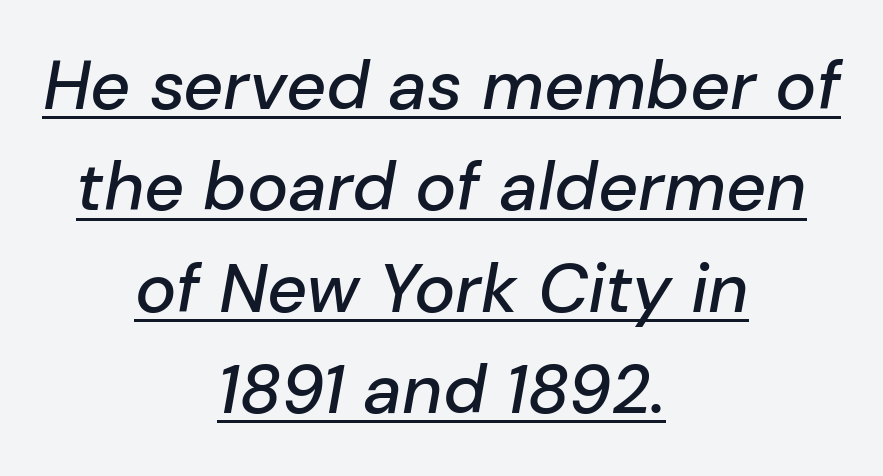
{"italic": "yes", "lean": "right", "slant_degrees": 10, "width": "normal", "stroke_contrast": "low", "x_height": "medium", "monospaced": "no", "underline": "yes", "align": "center", "line_spacing": "normal", "line_spacing_ratio": 1.47, "letter_spacing": "normal", "letter_spacing_em": 0.0, "glyph_px": 69}
